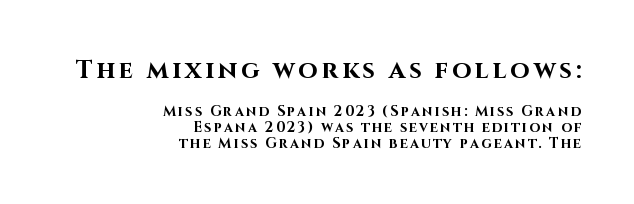
Q: Is the text bold? A: Yes.
Q: Is the text italic (slanted)? A: No, it is upright.
Q: Is the text underlined? A: No.
Q: How is the paragraph aligned? A: Right-aligned.
Q: Is the spacing between lines tight, normal or loose? A: Tight.
Q: Which block of text is set in a larger size, the first (top) or the second (bottom)? A: The first (top) one.
